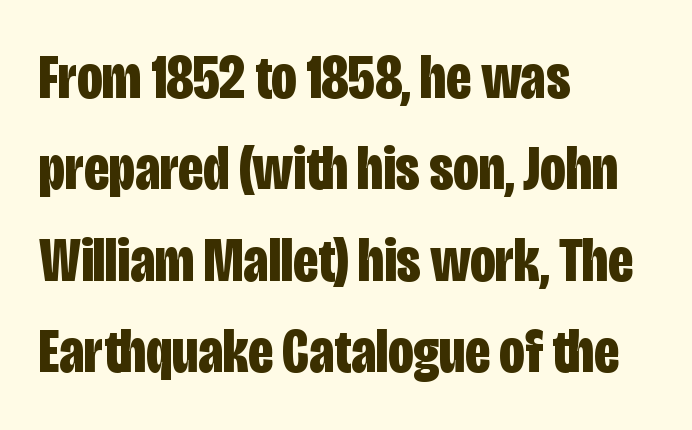
Q: Is the text bold? A: Yes.
Q: Is the text italic (slanted)? A: No, it is upright.
Q: Is the typeface a serif or a sans-serif typeface? A: Sans-serif.
Q: Is the text underlined? A: No.
Q: How is the paragraph aligned? A: Left-aligned.
Q: Is the spacing between letters normal or unusually wide? A: Normal.
Q: Is the spacing between lines tight, normal or loose? A: Normal.
Q: Width (condensed, normal, or wide)? A: Condensed.
Q: Stroke contrast? A: Low.
Q: x-height? A: Large.
Q: Monospaced? A: No.
